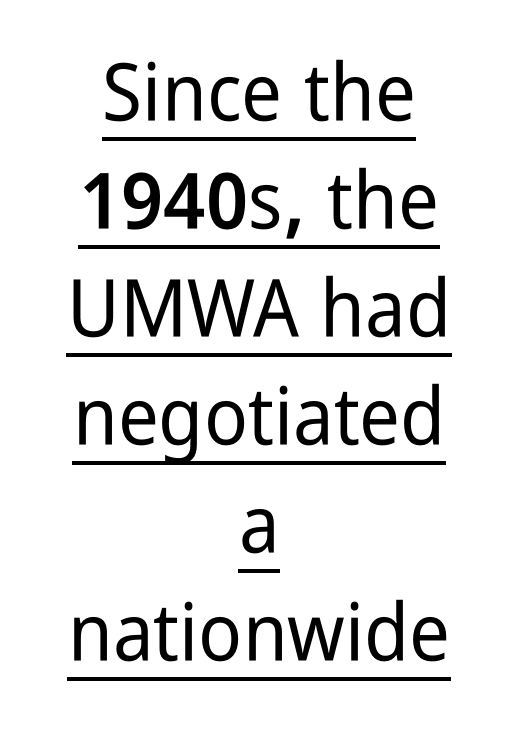
Q: Is the text italic (slanted)? A: No, it is upright.
Q: Is the typeface a serif or a sans-serif typeface? A: Sans-serif.
Q: Is the text underlined? A: Yes.
Q: How is the paragraph aligned? A: Centered.
Q: Is the spacing between letters normal or unusually wide? A: Normal.
Q: Is the spacing between lines tight, normal or loose? A: Normal.
Q: Width (condensed, normal, or wide)? A: Condensed.
Q: Stroke contrast? A: Low.
Q: x-height? A: Medium.
Q: Monospaced? A: No.
